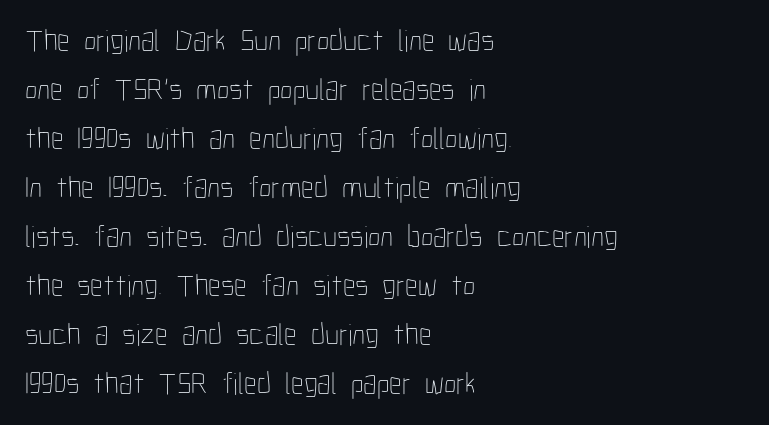
Q: Is the text bold? A: No.
Q: Is the text italic (slanted)? A: No, it is upright.
Q: Is the text underlined? A: No.
Q: How is the paragraph aligned? A: Left-aligned.
Q: Is the spacing between letters normal or unusually wide? A: Normal.
Q: Is the spacing between lines tight, normal or loose? A: Normal.
Q: Width (condensed, normal, or wide)? A: Condensed.
Q: Stroke contrast? A: Low.
Q: x-height? A: Medium.
Q: Monospaced? A: No.
